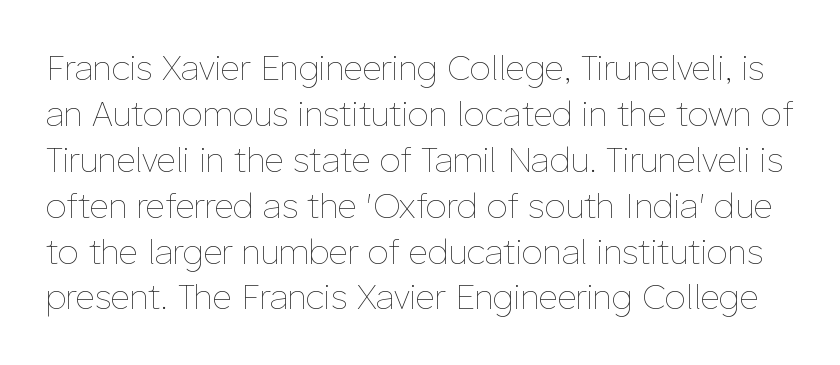
{"italic": "no", "bold": "no", "weight": "thin", "width": "normal", "stroke_contrast": "low", "x_height": "medium", "monospaced": "no", "underline": "no", "line_spacing": "normal", "line_spacing_ratio": 1.35, "letter_spacing": "normal", "letter_spacing_em": 0.0, "glyph_px": 34}
